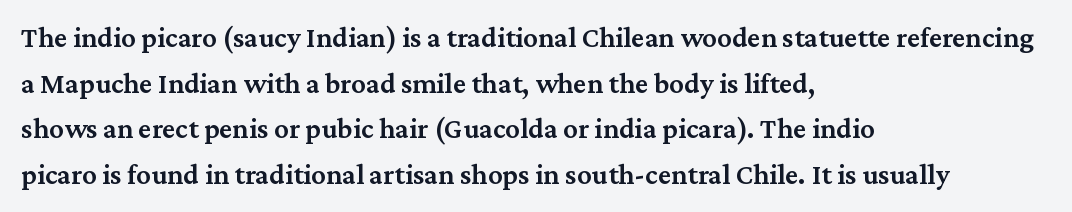
The image shows 29 px semibold serif type, upright; set left-aligned, normal line spacing (1.57x), normal letter spacing, not underlined; medium stroke contrast and a medium x-height.
